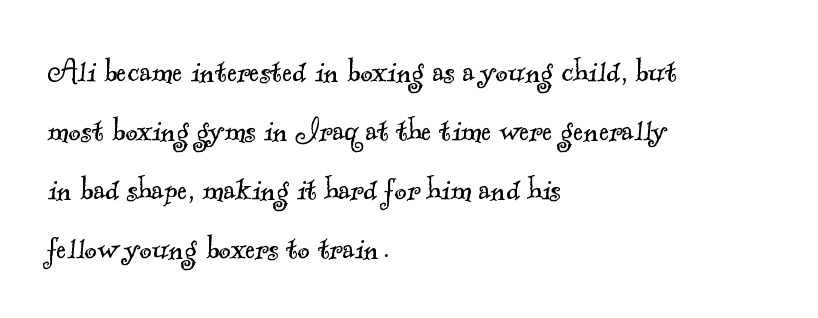
Between one letter and the next there's only the usual sliver of space. The face looks like a standard text weight, possibly lighter. The line-height multiplier appears to be the usual default. Do the characters align in a grid? No, the font is proportional. You can tell from the footed stems that serif type was used. Lines of text with bare space underneath.
